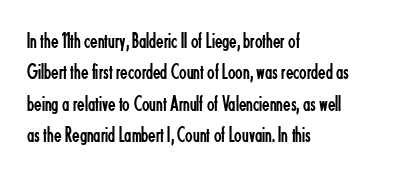
The line-height multiplier appears to be the usual default. The ragged edge is on the right, which tells us the setting is flush left. A typesetter would mark this as roman, not italic. This sample uses plain, unmodified letter spacing. No letter is thick-stroked: the sample isn't bold.
